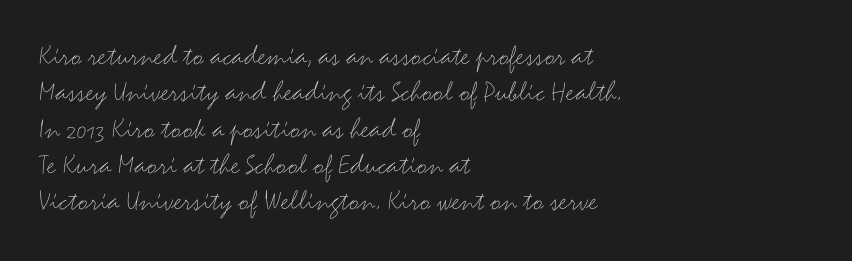
{"serif": "no", "bold": "no", "weight": "thin", "width": "wide", "stroke_contrast": "medium", "x_height": "small", "monospaced": "no", "underline": "no", "align": "left", "line_spacing_ratio": 1.21, "letter_spacing": "normal", "letter_spacing_em": 0.0, "glyph_px": 30}
